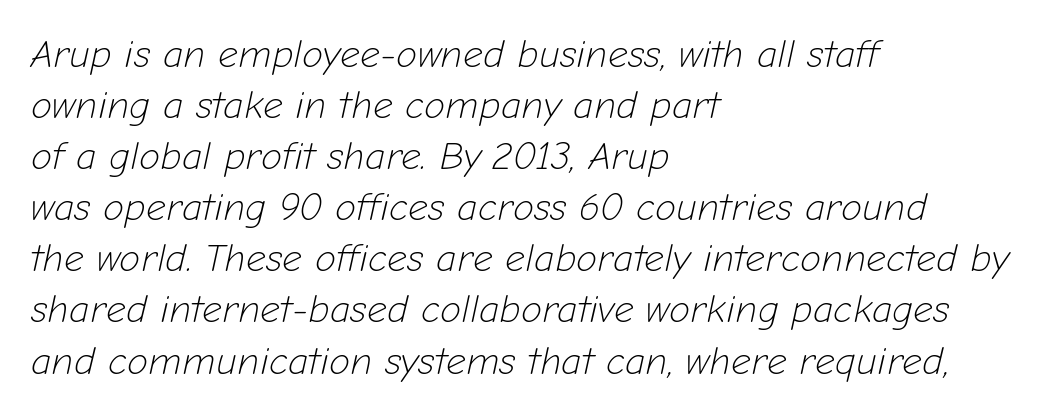
In terms of leading, this rendering sits right in the middle. Tall strokes in this sample are angled rather than plumb. The typesetter chose a ragged-right arrangement here. Tracking here is standard; glyphs follow each other at the usual distance. Type without underlining.
